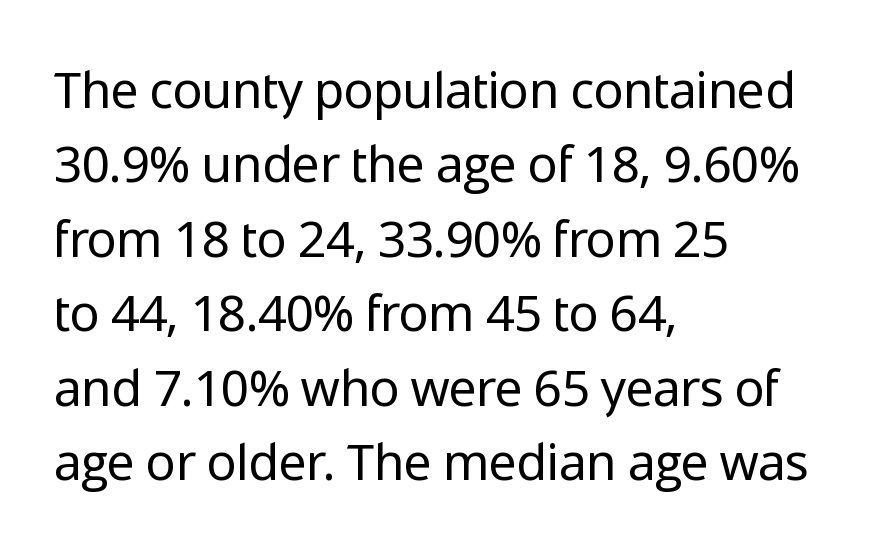
Q: Is the text bold? A: No.
Q: Is the text italic (slanted)? A: No, it is upright.
Q: Is the typeface a serif or a sans-serif typeface? A: Sans-serif.
Q: Is the text underlined? A: No.
Q: How is the paragraph aligned? A: Left-aligned.
Q: Is the spacing between letters normal or unusually wide? A: Normal.
Q: Is the spacing between lines tight, normal or loose? A: Normal.
Q: Width (condensed, normal, or wide)? A: Normal.
Q: Stroke contrast? A: Low.
Q: x-height? A: Medium.
Q: Monospaced? A: No.
